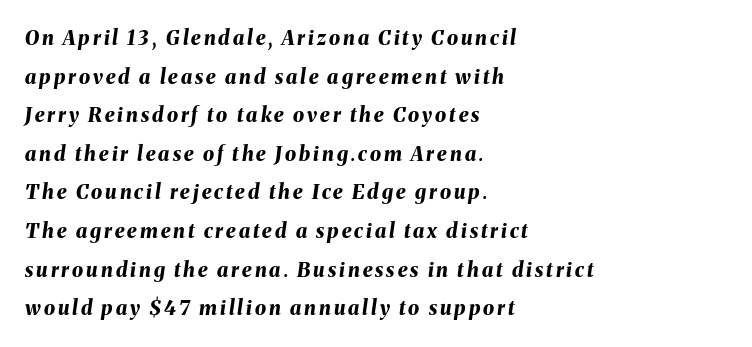
Students, this is bold: see how much ink each stroke carries. Looking at the ascenders, they clearly lean. Honestly, the rows look like they've been pulled way apart. The rag falls on the right side of this text block.
